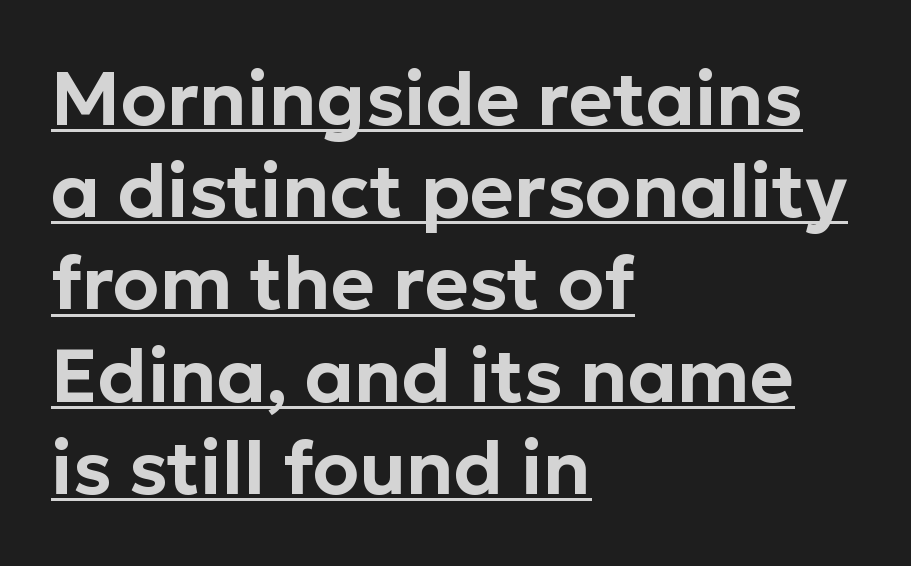
Q: Is the text italic (slanted)? A: No, it is upright.
Q: Is the typeface a serif or a sans-serif typeface? A: Sans-serif.
Q: Is the text underlined? A: Yes.
Q: How is the paragraph aligned? A: Left-aligned.
Q: Is the spacing between letters normal or unusually wide? A: Normal.
Q: Width (condensed, normal, or wide)? A: Normal.
Q: Stroke contrast? A: Low.
Q: x-height? A: Medium.
Q: Monospaced? A: No.
